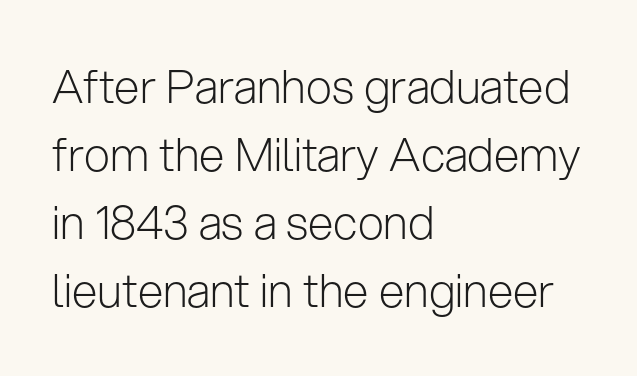
Students, note that the glyphs here touch the page at normal intervals. Posture: vertical. Font category for this specimen: sans-serif. Is this a fixed-width face? No — the glyphs have proportional, varying widths.
